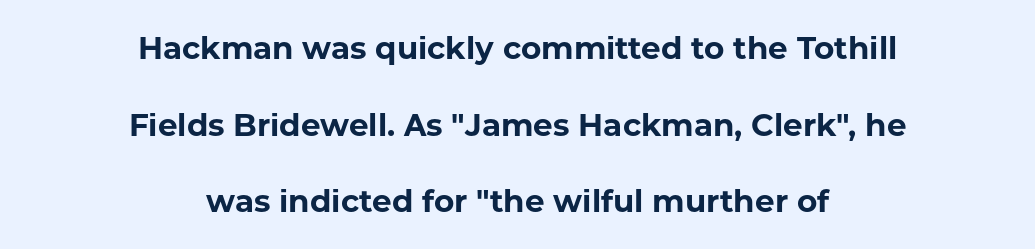
The image shows 31 px bold sans-serif type, upright; set centered, loose line spacing (2.47x), normal letter spacing, not underlined; low stroke contrast and a medium x-height.
